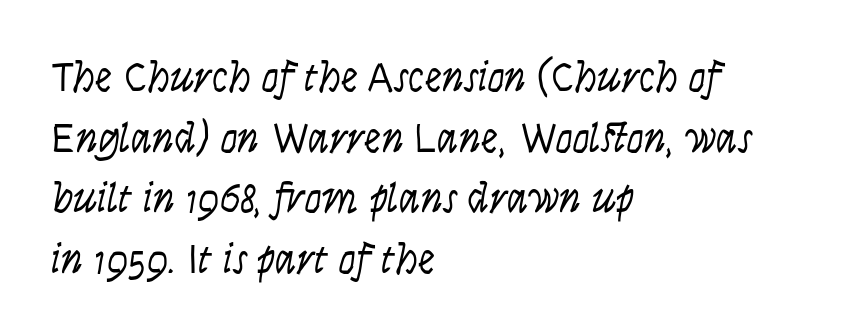
The image shows 43 px light, condensed type, italic (leaning right); set left-aligned, normal line spacing (1.41x), normal letter spacing, not underlined; low stroke contrast and a large x-height.
